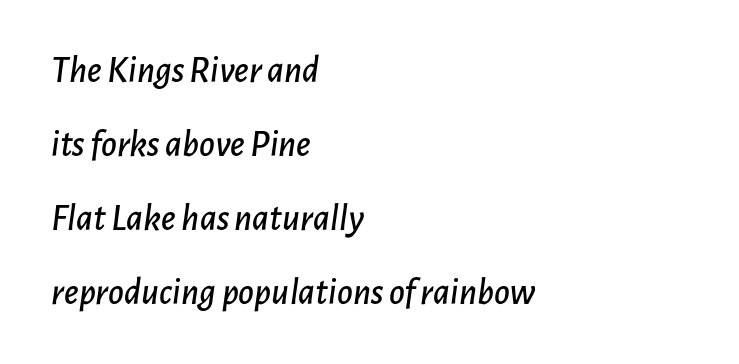
{"italic": "yes", "lean": "right", "slant_degrees": 7, "width": "normal", "stroke_contrast": "low", "x_height": "medium", "monospaced": "no", "underline": "no", "align": "left", "line_spacing": "loose", "line_spacing_ratio": 1.95, "letter_spacing": "normal", "letter_spacing_em": 0.0, "glyph_px": 38}
